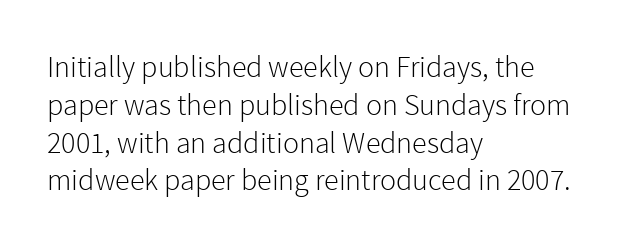
The image shows 30 px light sans-serif type, upright; set left-aligned, normal line spacing (1.26x), normal letter spacing, not underlined; a medium x-height.
